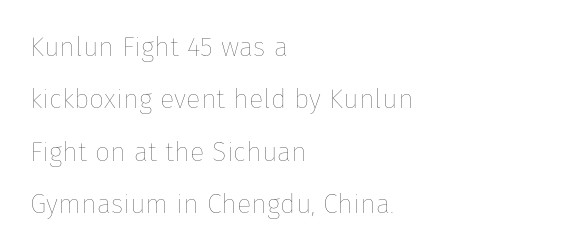
{"italic": "no", "bold": "no", "underline": "no", "align": "left", "line_spacing": "loose", "line_spacing_ratio": 1.94, "letter_spacing": "normal", "letter_spacing_em": 0.0, "glyph_px": 27}
